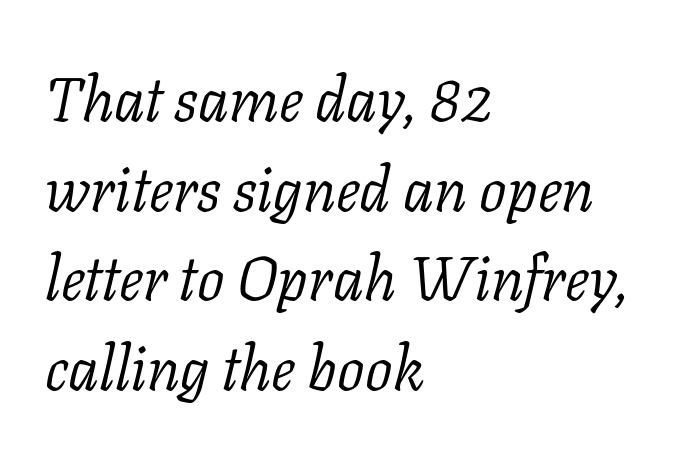
Q: Is the text bold? A: No.
Q: Is the text italic (slanted)? A: Yes, it leans right by about 11 degrees.
Q: Is the typeface a serif or a sans-serif typeface? A: Serif.
Q: Is the text underlined? A: No.
Q: How is the paragraph aligned? A: Left-aligned.
Q: Is the spacing between letters normal or unusually wide? A: Normal.
Q: Is the spacing between lines tight, normal or loose? A: Normal.
Q: Width (condensed, normal, or wide)? A: Normal.
Q: Stroke contrast? A: Low.
Q: x-height? A: Medium.
Q: Monospaced? A: No.
